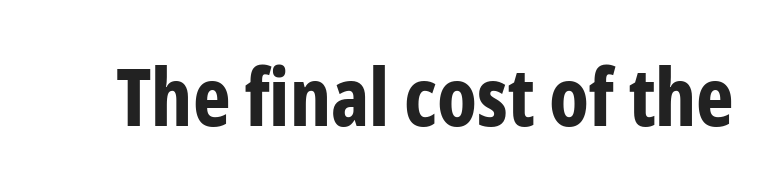
Beneath every word, the page is bare. Varying glyph widths throughout — classic text-font behaviour. Notice how the stems are strictly vertical — no italics here. The typesetting leans heavy: a genuine bold.
